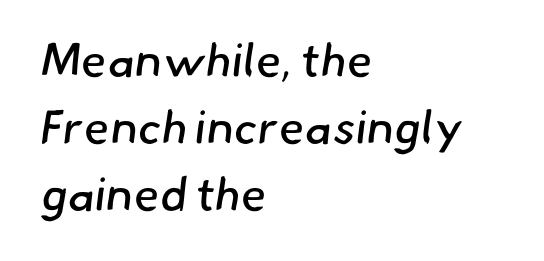
{"serif": "no", "bold": "no", "weight": "regular", "width": "normal", "stroke_contrast": "low", "x_height": "small", "monospaced": "no", "underline": "no", "align": "left", "line_spacing": "normal", "line_spacing_ratio": 1.43, "letter_spacing": "normal", "letter_spacing_em": 0.0, "glyph_px": 47}
